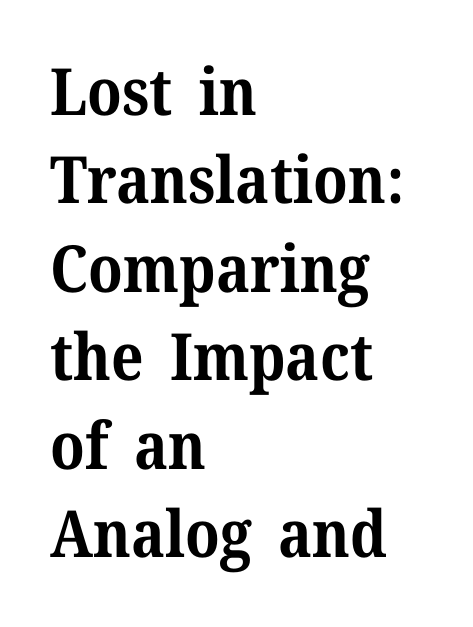
{"serif": "yes", "italic": "no", "bold": "yes", "weight": "bold", "width": "normal", "stroke_contrast": "medium", "x_height": "medium", "monospaced": "no", "underline": "no", "align": "left", "line_spacing": "normal", "line_spacing_ratio": 1.36, "letter_spacing": "normal", "letter_spacing_em": 0.0, "glyph_px": 65}
